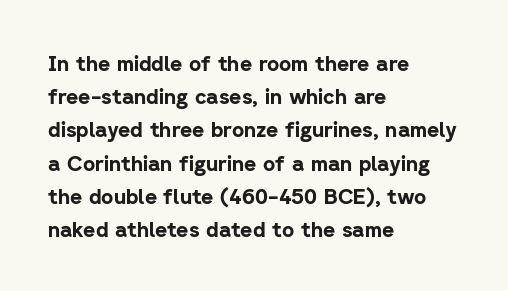
The font is running at its bold setting. Letters rest on an invisible, unmarked baseline. Students, note that the glyphs here touch the page at normal intervals. The rendering anchors every line to the left-hand side.
